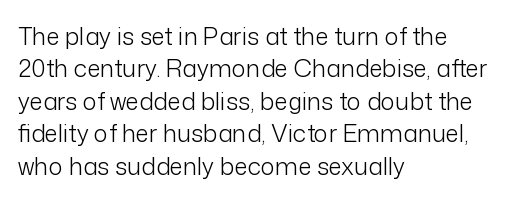
The image shows 24 px text type, upright; set left-aligned, normal line spacing (1.35x), normal letter spacing, not underlined.
